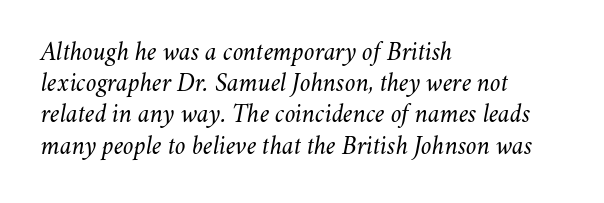
The image shows 26 px text type, italic (leaning right); set left-aligned, line spacing 1.2x, normal letter spacing, not underlined.
